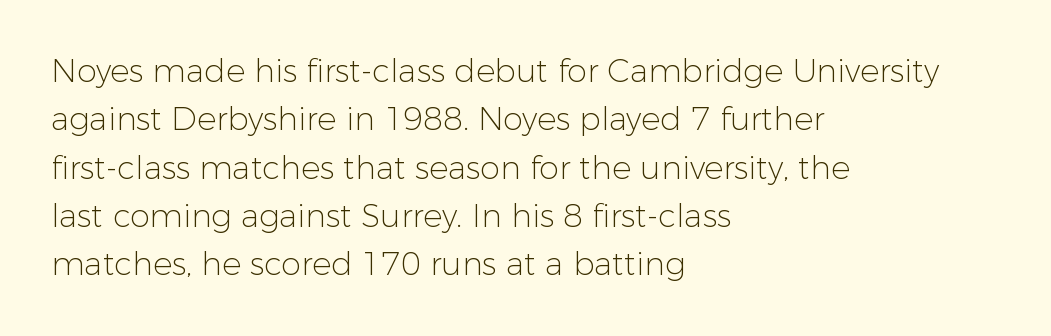
Q: Is the text bold? A: No.
Q: Is the text italic (slanted)? A: No, it is upright.
Q: Is the typeface a serif or a sans-serif typeface? A: Sans-serif.
Q: Is the text underlined? A: No.
Q: How is the paragraph aligned? A: Left-aligned.
Q: Is the spacing between letters normal or unusually wide? A: Normal.
Q: Is the spacing between lines tight, normal or loose? A: Normal.
Q: Width (condensed, normal, or wide)? A: Normal.
Q: Stroke contrast? A: Low.
Q: x-height? A: Medium.
Q: Monospaced? A: No.
